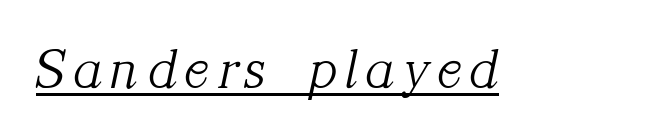
Q: Is the text bold? A: No.
Q: Is the text italic (slanted)? A: Yes, it leans right by about 12 degrees.
Q: Is the typeface a serif or a sans-serif typeface? A: Serif.
Q: Is the text underlined? A: Yes.
Q: Width (condensed, normal, or wide)? A: Normal.
Q: Stroke contrast? A: Medium.
Q: x-height? A: Medium.
Q: Monospaced? A: No.
